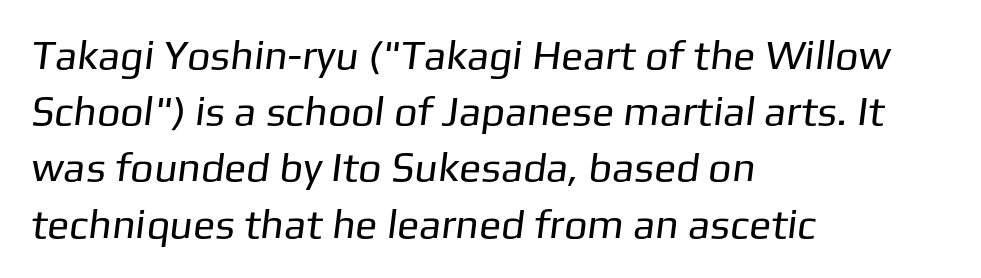
{"serif": "no", "bold": "no", "weight": "regular", "width": "normal", "stroke_contrast": "low", "x_height": "medium", "monospaced": "no", "underline": "no", "align": "left", "line_spacing": "normal", "line_spacing_ratio": 1.37, "letter_spacing": "normal", "letter_spacing_em": 0.0, "glyph_px": 41}
